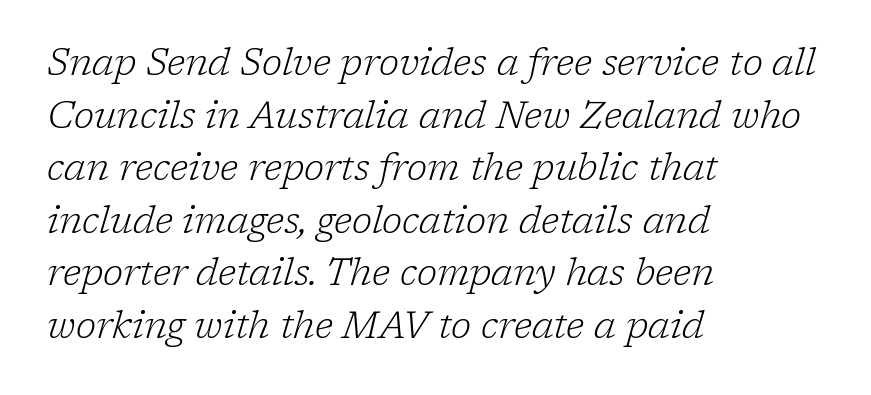
{"serif": "yes", "italic": "yes", "lean": "right", "slant_degrees": 17, "bold": "no", "weight": "light", "width": "normal", "stroke_contrast": "low", "x_height": "medium", "monospaced": "no", "underline": "no", "align": "left", "line_spacing": "normal", "line_spacing_ratio": 1.42, "letter_spacing": "normal", "letter_spacing_em": 0.0, "glyph_px": 37}
